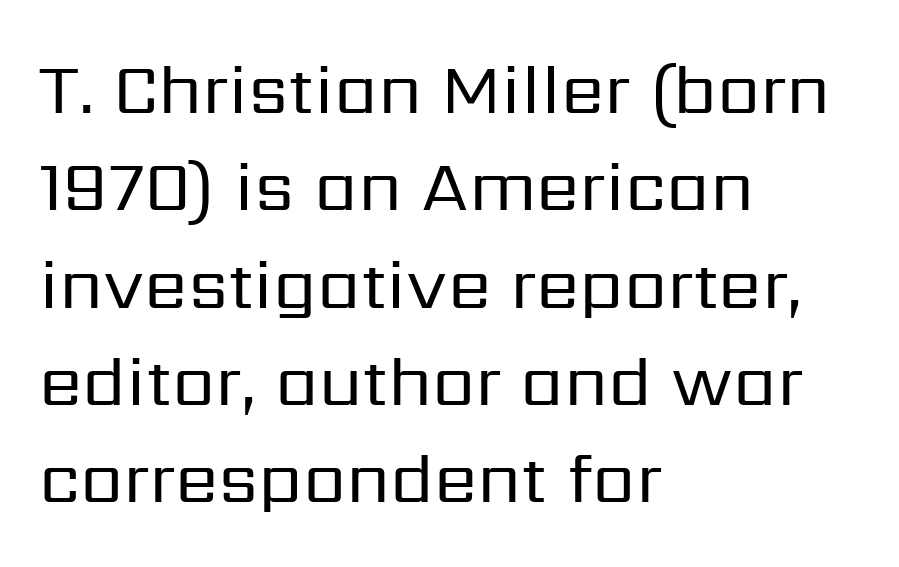
The image shows 70 px regular-weight sans-serif type, upright; set left-aligned, normal line spacing (1.39x), normal letter spacing, not underlined; low stroke contrast and a medium x-height.
